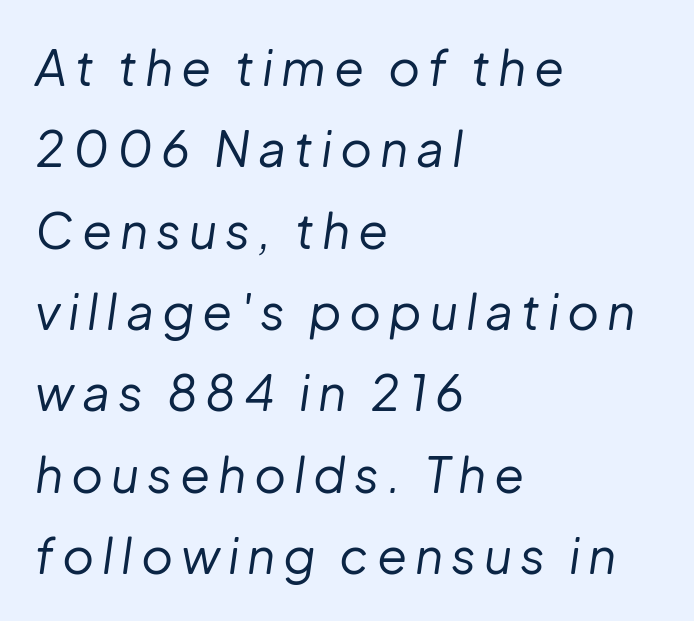
{"italic": "yes", "lean": "right", "slant_degrees": 8, "bold": "no", "weight": "regular", "width": "normal", "stroke_contrast": "low", "x_height": "medium", "monospaced": "no", "underline": "no", "align": "left", "line_spacing": "normal", "line_spacing_ratio": 1.66, "glyph_px": 49}
